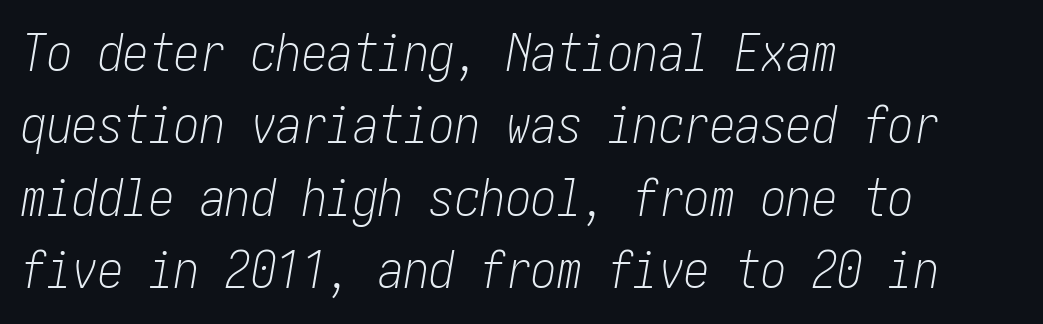
Q: Is the text bold? A: No.
Q: Is the text italic (slanted)? A: Yes, it leans right by about 10 degrees.
Q: Is the text underlined? A: No.
Q: How is the paragraph aligned? A: Left-aligned.
Q: Is the spacing between letters normal or unusually wide? A: Normal.
Q: Is the spacing between lines tight, normal or loose? A: Normal.
Q: Width (condensed, normal, or wide)? A: Condensed.
Q: Stroke contrast? A: Low.
Q: x-height? A: Medium.
